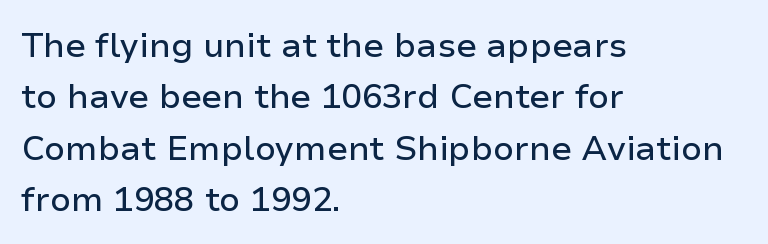
The image shows 34 px sans-serif type, upright; set left-aligned, normal line spacing (1.51x), normal letter spacing, not underlined; low stroke contrast and a medium x-height.
